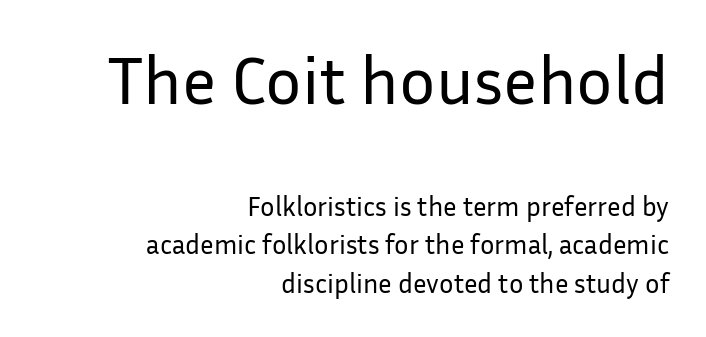
{"serif": "no", "italic": "no", "bold": "no", "weight": "regular", "width": "normal", "stroke_contrast": "low", "x_height": "medium", "monospaced": "no", "underline": "no", "align": "right", "line_spacing": "normal", "line_spacing_ratio": 1.43, "letter_spacing": "normal", "letter_spacing_em": 0.0, "larger_block": "first", "size_ratio": 2.52, "glyph_px": 68}
